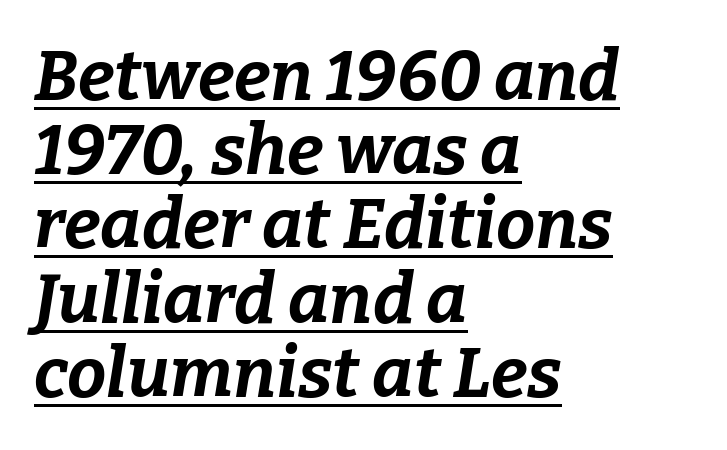
Thick stems and heavy bowls — unmistakably bold. These lines are rendered in a variable-pitch font. Students, note that the glyphs here touch the page at normal intervals. Slanted lettering throughout.
